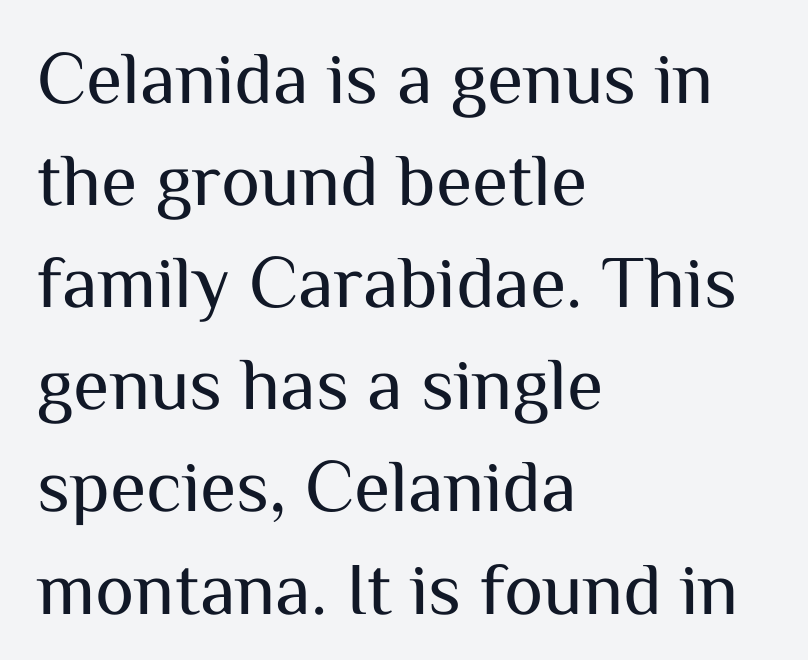
Q: Is the text bold? A: No.
Q: Is the text italic (slanted)? A: No, it is upright.
Q: Is the typeface a serif or a sans-serif typeface? A: Sans-serif.
Q: Is the text underlined? A: No.
Q: How is the paragraph aligned? A: Left-aligned.
Q: Is the spacing between letters normal or unusually wide? A: Normal.
Q: Is the spacing between lines tight, normal or loose? A: Normal.
Q: Width (condensed, normal, or wide)? A: Normal.
Q: Stroke contrast? A: Medium.
Q: x-height? A: Medium.
Q: Monospaced? A: No.
